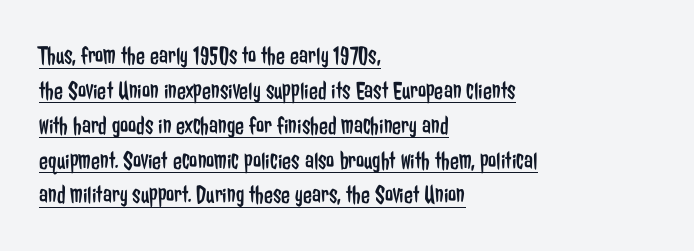
The image shows 26 px text type, upright; set left-aligned, normal line spacing (1.34x), normal letter spacing, underlined.
